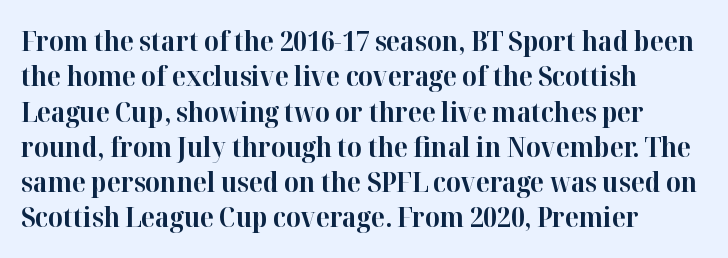
{"serif": "yes", "italic": "no", "bold": "yes", "weight": "bold", "width": "normal", "stroke_contrast": "high", "x_height": "medium", "monospaced": "no", "underline": "no", "align": "left", "line_spacing": "normal", "line_spacing_ratio": 1.26, "letter_spacing": "normal", "letter_spacing_em": 0.0, "glyph_px": 28}
